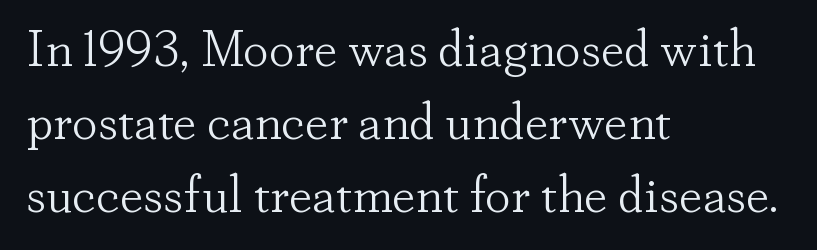
Q: Is the text bold? A: No.
Q: Is the text italic (slanted)? A: No, it is upright.
Q: Is the typeface a serif or a sans-serif typeface? A: Serif.
Q: Is the text underlined? A: No.
Q: How is the paragraph aligned? A: Left-aligned.
Q: Is the spacing between letters normal or unusually wide? A: Normal.
Q: Is the spacing between lines tight, normal or loose? A: Normal.
Q: Width (condensed, normal, or wide)? A: Normal.
Q: Stroke contrast? A: Low.
Q: x-height? A: Small.
Q: Monospaced? A: No.
